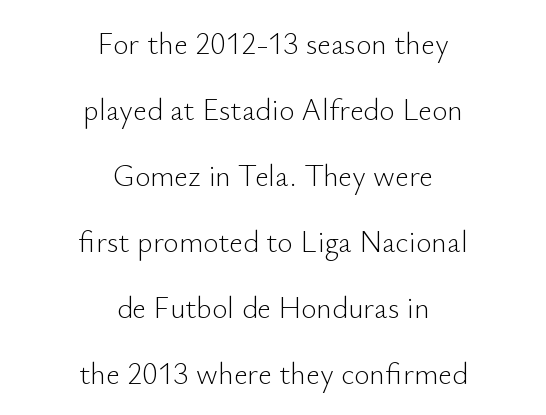
The space directly below the letters is spotless. The lettering holds an erect, upright posture throughout. Check where the strokes stop: nothing finishes them off — pure sans. Nobody touched the tracking dial on this one. Horizontal alignment here is central, giving a formal, balanced look. The face used here is proportionally spaced, like ordinary book or web type.
